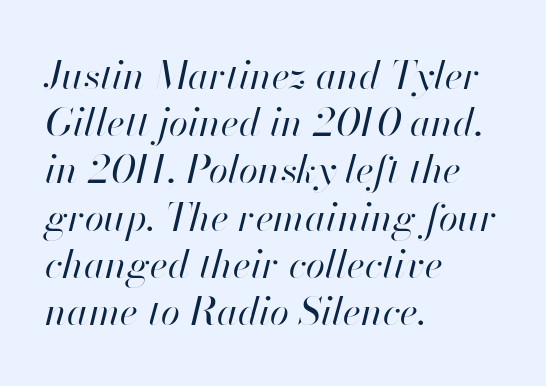
Left-aligned paragraph, ragged on the right. Proportional: the letters do not fall into vertical columns. Observe the lean: these are italic letterforms. On a weight scale, this lands at 450 or below. Letters rest on an invisible, unmarked baseline.
